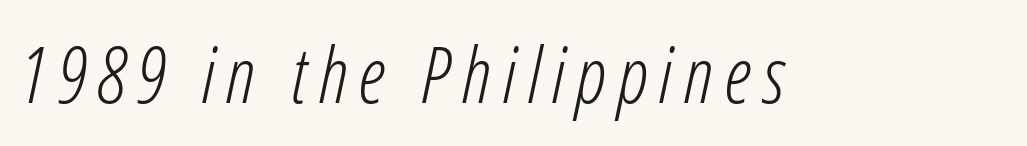
Q: Is the text bold? A: No.
Q: Is the text italic (slanted)? A: Yes, it leans right by about 12 degrees.
Q: Is the text underlined? A: No.
Q: Width (condensed, normal, or wide)? A: Condensed.
Q: Stroke contrast? A: Low.
Q: x-height? A: Medium.
Q: Monospaced? A: No.
